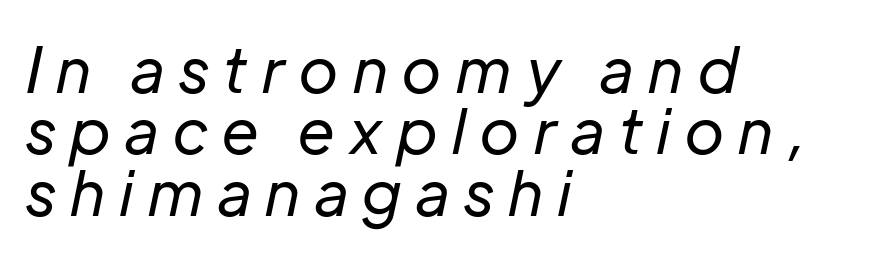
Compared with a typical body face, this is equally light or lighter still. Where is the straight margin? On the left. Inter-character spacing is expanded well beyond the font's built-in metrics. Do the characters align in a grid? No, the font is proportional. Leading: reduced.
